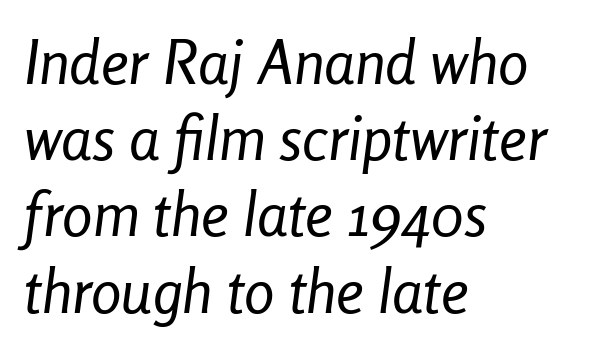
Would a proofreader flag this as italicized? Yes. Clear beneath every line of the passage. The lines in this sample share a left origin and differ only in where they stop. Leading: standard.
